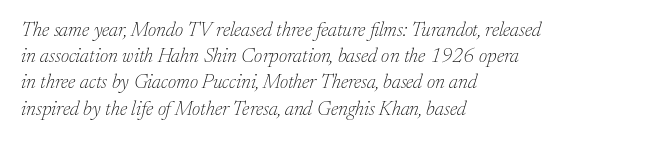
Q: Is the text bold? A: No.
Q: Is the text italic (slanted)? A: Yes, it leans right by about 17 degrees.
Q: Is the text underlined? A: No.
Q: How is the paragraph aligned? A: Left-aligned.
Q: Is the spacing between letters normal or unusually wide? A: Normal.
Q: Is the spacing between lines tight, normal or loose? A: Normal.
